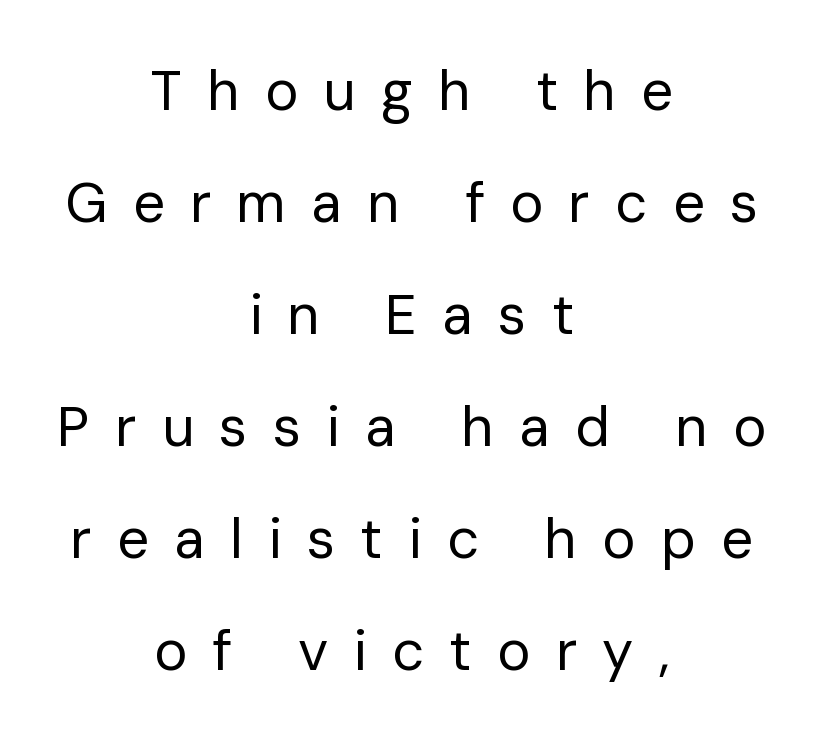
The words here are not underlined. A sans-serif font was chosen for this passage. The gaps between neighbouring characters are conspicuously large. This is the regular roman posture of the typeface.
